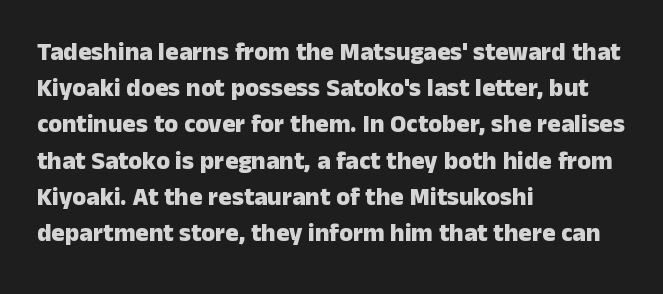
The image shows 25 px bold type, upright; set left-aligned, normal line spacing (1.45x), normal letter spacing, not underlined.
